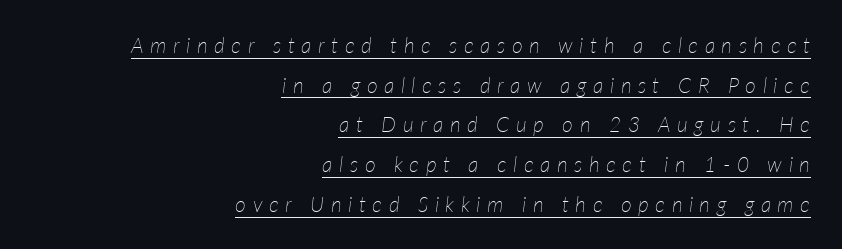
Q: Is the text bold? A: No.
Q: Is the text italic (slanted)? A: Yes, it leans right by about 7 degrees.
Q: Is the text underlined? A: Yes.
Q: How is the paragraph aligned? A: Right-aligned.
Q: Is the spacing between letters normal or unusually wide? A: Unusually wide.
